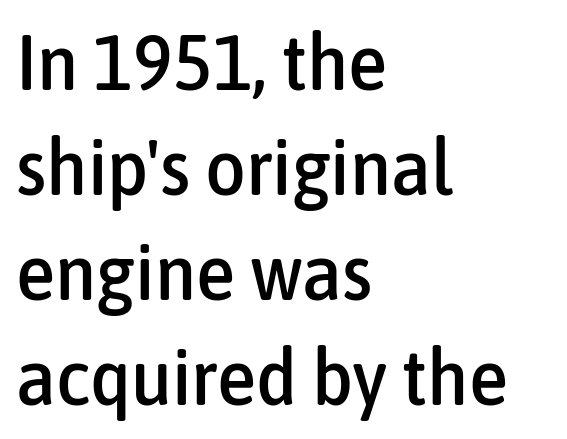
{"serif": "no", "italic": "no", "width": "condensed", "stroke_contrast": "low", "x_height": "medium", "monospaced": "no", "underline": "no", "align": "left", "line_spacing": "normal", "line_spacing_ratio": 1.33, "letter_spacing": "normal", "letter_spacing_em": 0.0, "glyph_px": 79}
